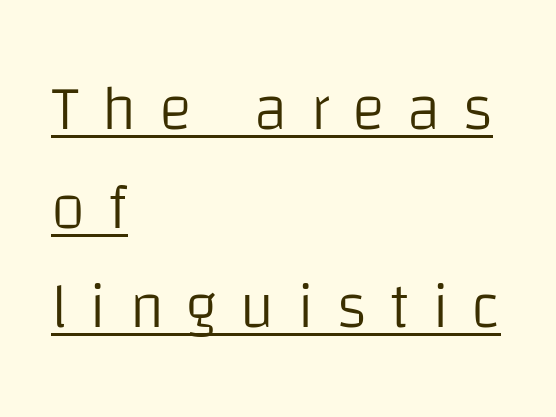
{"serif": "no", "italic": "no", "bold": "no", "weight": "light", "width": "normal", "stroke_contrast": "low", "x_height": "large", "monospaced": "no", "underline": "yes", "align": "left", "line_spacing": "normal", "line_spacing_ratio": 1.57, "letter_spacing": "wide", "letter_spacing_em": 0.35, "glyph_px": 63}
